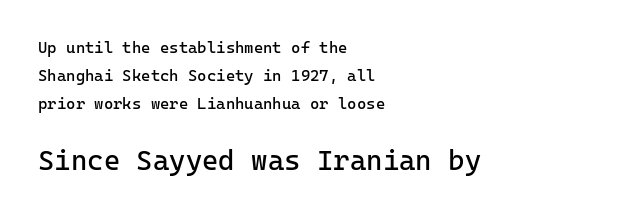
This sample uses plain, unmodified letter spacing. Descenders are the only things crossing below the line. Stems and bowls with no extra thickness — not bold. The letters carry no serifs — their stems end cleanly without finishing strokes. Unlike italic type, these characters show no tilt at all. Left-aligned paragraph, ragged on the right.
